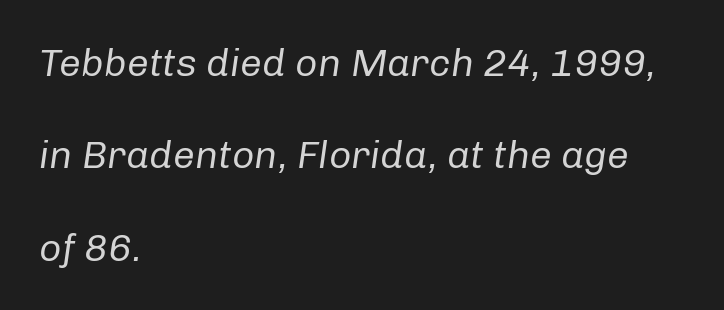
Q: Is the text bold? A: No.
Q: Is the text italic (slanted)? A: Yes, it leans right by about 8 degrees.
Q: Is the text underlined? A: No.
Q: How is the paragraph aligned? A: Left-aligned.
Q: Is the spacing between letters normal or unusually wide? A: Normal.
Q: Is the spacing between lines tight, normal or loose? A: Loose.
Q: Width (condensed, normal, or wide)? A: Normal.
Q: Stroke contrast? A: Low.
Q: x-height? A: Medium.
Q: Monospaced? A: No.
